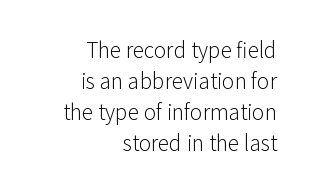
{"italic": "no", "bold": "no", "underline": "no", "align": "right", "line_spacing": "normal", "line_spacing_ratio": 1.47, "letter_spacing": "normal", "letter_spacing_em": 0.0, "glyph_px": 21}
